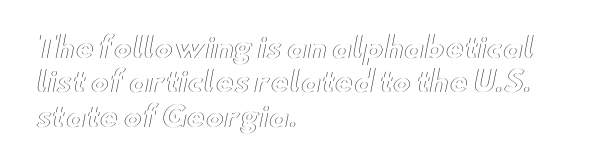
{"width": "wide", "x_height": "small", "monospaced": "no", "underline": "no", "align": "left", "line_spacing_ratio": 1.23, "letter_spacing": "normal", "letter_spacing_em": 0.0, "glyph_px": 28}
